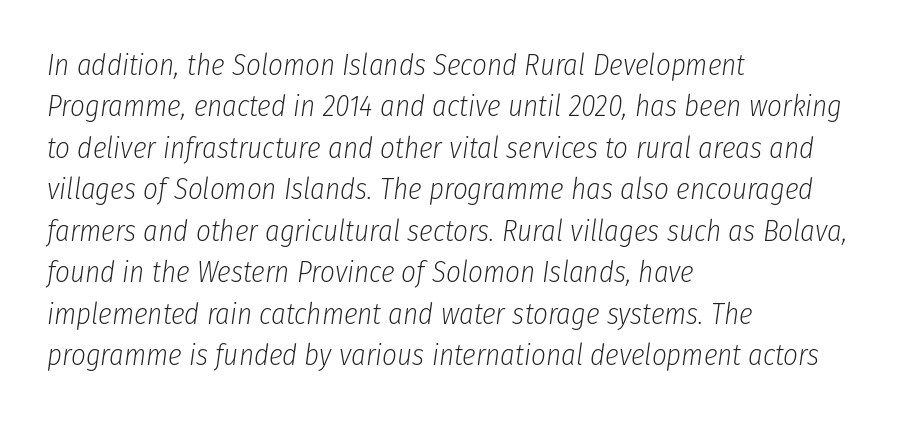
The image shows 29 px light, condensed type, italic (leaning right); set left-aligned, normal line spacing (1.43x), normal letter spacing, not underlined; low stroke contrast and a medium x-height.
